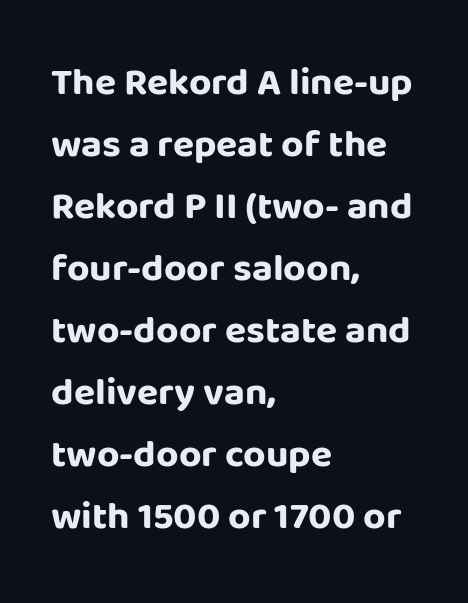
Q: Is the text bold? A: Yes.
Q: Is the text italic (slanted)? A: No, it is upright.
Q: Is the typeface a serif or a sans-serif typeface? A: Sans-serif.
Q: Is the text underlined? A: No.
Q: How is the paragraph aligned? A: Left-aligned.
Q: Is the spacing between letters normal or unusually wide? A: Normal.
Q: Is the spacing between lines tight, normal or loose? A: Normal.
Q: Width (condensed, normal, or wide)? A: Normal.
Q: Stroke contrast? A: Low.
Q: x-height? A: Large.
Q: Monospaced? A: No.
